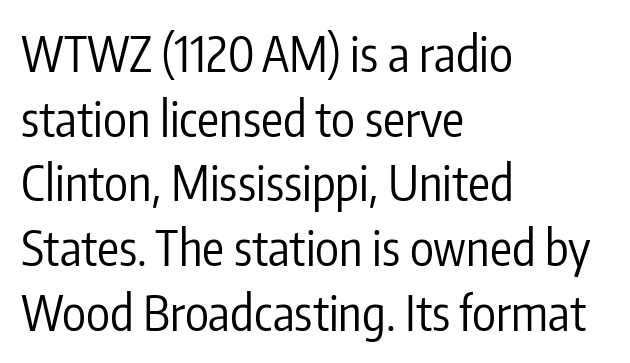
The image shows 49 px regular-weight, condensed sans-serif type, upright; set left-aligned, normal line spacing (1.32x), normal letter spacing, not underlined; low stroke contrast and a medium x-height.
